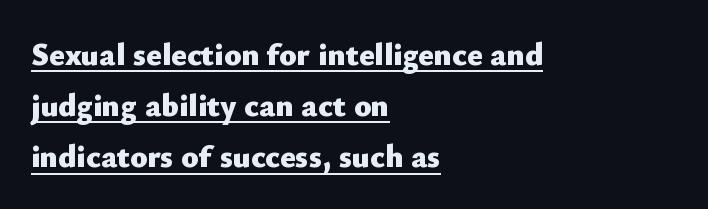
Notice how thick the strokes are: this is what a full bold looks like. Caption: multi-line text, flush left, ragged right. Is there an underline? Yes — a line sits under the letters. Observe the ordinary spacing: letters are neighbours, not strangers. Classification — sans serif.
